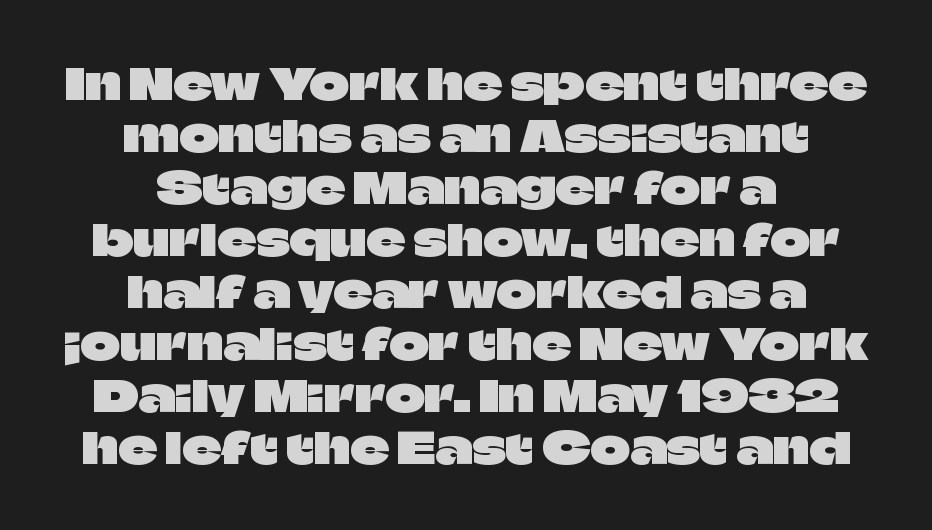
The image shows 43 px sans-serif type, upright; set centered, line spacing 1.21x, normal letter spacing, not underlined; low stroke contrast and a large x-height.
